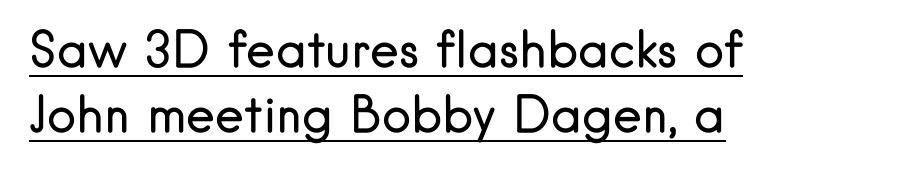
{"serif": "no", "italic": "no", "bold": "no", "weight": "regular", "width": "normal", "stroke_contrast": "low", "x_height": "small", "monospaced": "no", "underline": "yes", "align": "left", "line_spacing": "normal", "line_spacing_ratio": 1.33, "letter_spacing": "normal", "letter_spacing_em": 0.0, "glyph_px": 49}
